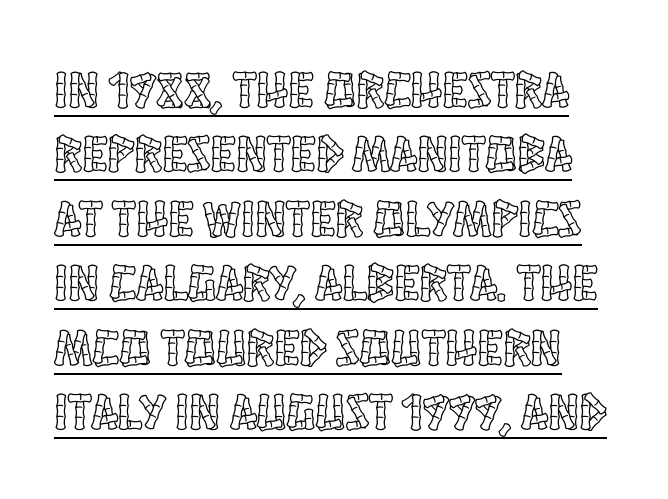
Q: Is the text italic (slanted)? A: No, it is upright.
Q: Is the text underlined? A: Yes.
Q: Is the spacing between letters normal or unusually wide? A: Normal.
Q: Width (condensed, normal, or wide)? A: Condensed.
Q: x-height? A: Large.
Q: Monospaced? A: No.
